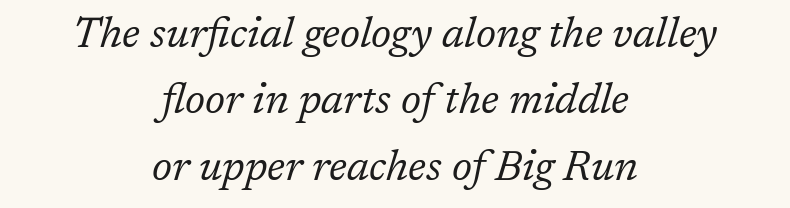
Q: Is the text bold? A: No.
Q: Is the text italic (slanted)? A: Yes, it leans right by about 17 degrees.
Q: Is the typeface a serif or a sans-serif typeface? A: Serif.
Q: Is the text underlined? A: No.
Q: How is the paragraph aligned? A: Centered.
Q: Is the spacing between letters normal or unusually wide? A: Normal.
Q: Is the spacing between lines tight, normal or loose? A: Normal.
Q: Width (condensed, normal, or wide)? A: Normal.
Q: Stroke contrast? A: Low.
Q: x-height? A: Medium.
Q: Monospaced? A: No.
